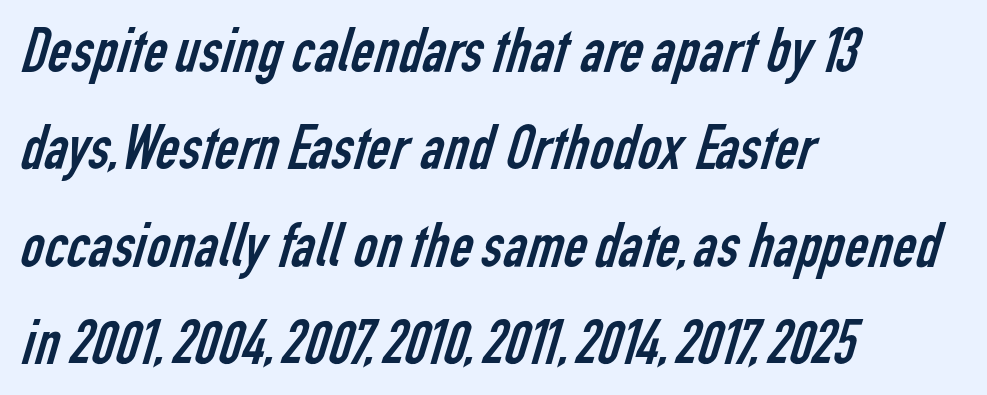
Q: Is the text bold? A: No.
Q: Is the typeface a serif or a sans-serif typeface? A: Sans-serif.
Q: Is the text underlined? A: No.
Q: How is the paragraph aligned? A: Left-aligned.
Q: Is the spacing between letters normal or unusually wide? A: Normal.
Q: Is the spacing between lines tight, normal or loose? A: Normal.
Q: Width (condensed, normal, or wide)? A: Condensed.
Q: Stroke contrast? A: Low.
Q: x-height? A: Medium.
Q: Monospaced? A: No.
